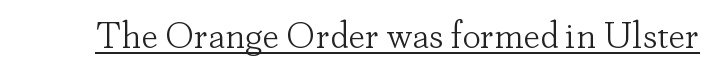
Q: Is the text bold? A: No.
Q: Is the text italic (slanted)? A: No, it is upright.
Q: Is the typeface a serif or a sans-serif typeface? A: Serif.
Q: Is the text underlined? A: Yes.
Q: Is the spacing between letters normal or unusually wide? A: Normal.
Q: Width (condensed, normal, or wide)? A: Normal.
Q: Stroke contrast? A: Low.
Q: x-height? A: Small.
Q: Monospaced? A: No.
